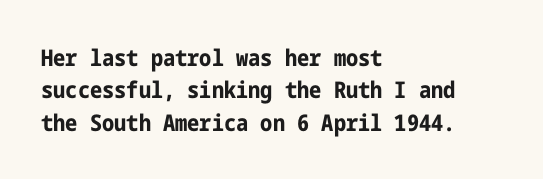
{"italic": "no", "bold": "yes", "underline": "no", "align": "left", "line_spacing": "normal", "line_spacing_ratio": 1.41, "letter_spacing": "normal", "letter_spacing_em": 0.0, "glyph_px": 23}
